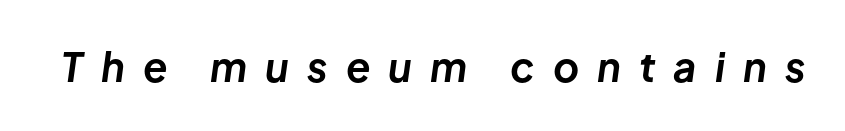
{"italic": "yes", "lean": "right", "slant_degrees": 8, "bold": "yes", "weight": "bold", "width": "normal", "stroke_contrast": "low", "x_height": "medium", "monospaced": "no", "underline": "no", "letter_spacing": "wide", "letter_spacing_em": 0.45, "glyph_px": 40}
